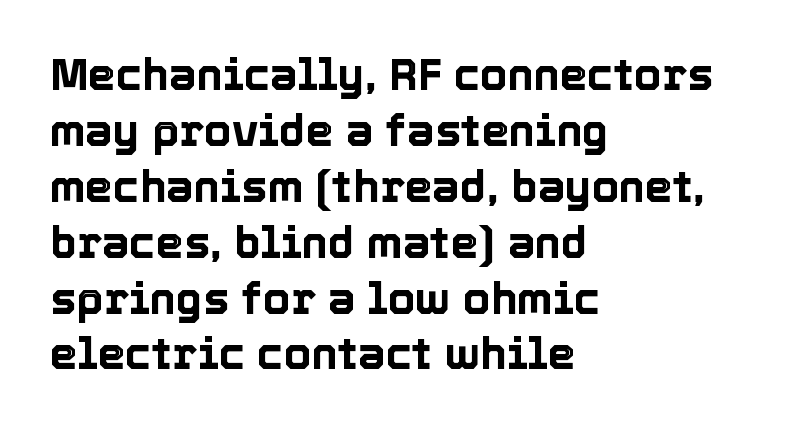
Q: Is the text italic (slanted)? A: No, it is upright.
Q: Is the text underlined? A: No.
Q: How is the paragraph aligned? A: Left-aligned.
Q: Is the spacing between letters normal or unusually wide? A: Normal.
Q: Is the spacing between lines tight, normal or loose? A: Normal.
Q: Width (condensed, normal, or wide)? A: Normal.
Q: x-height? A: Medium.
Q: Monospaced? A: No.
